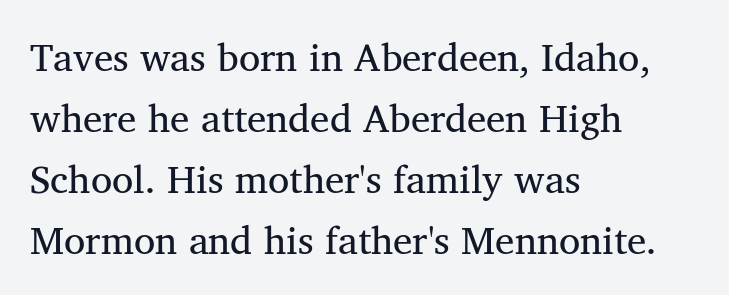
{"serif": "yes", "italic": "no", "bold": "no", "weight": "regular", "width": "normal", "stroke_contrast": "medium", "x_height": "medium", "monospaced": "no", "underline": "no", "align": "left", "line_spacing": "normal", "line_spacing_ratio": 1.56, "letter_spacing": "normal", "letter_spacing_em": 0.0, "glyph_px": 39}
